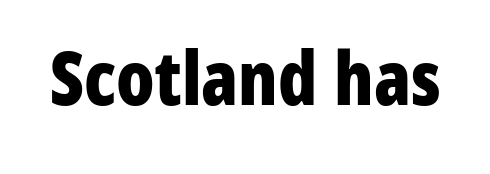
Does the lettering tilt? It doesn't — this is upright. The face used here is proportionally spaced, like ordinary book or web type. Examine the stroke ends and you'll find no serifs. Here the glyphs are tracked normally, forming tight word shapes. These lines carry a lot of weight — the face is fully bold.
